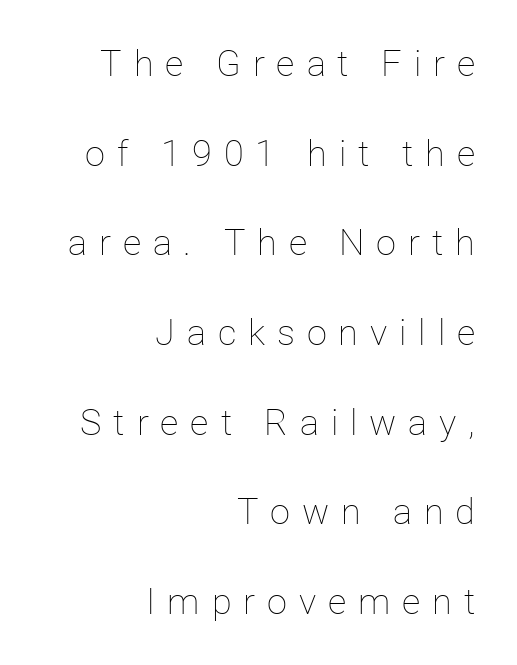
{"italic": "no", "bold": "no", "weight": "thin", "width": "normal", "stroke_contrast": "low", "x_height": "medium", "monospaced": "no", "underline": "no", "align": "right", "line_spacing": "loose", "line_spacing_ratio": 2.49, "letter_spacing": "wide", "letter_spacing_em": 0.33, "glyph_px": 36}
